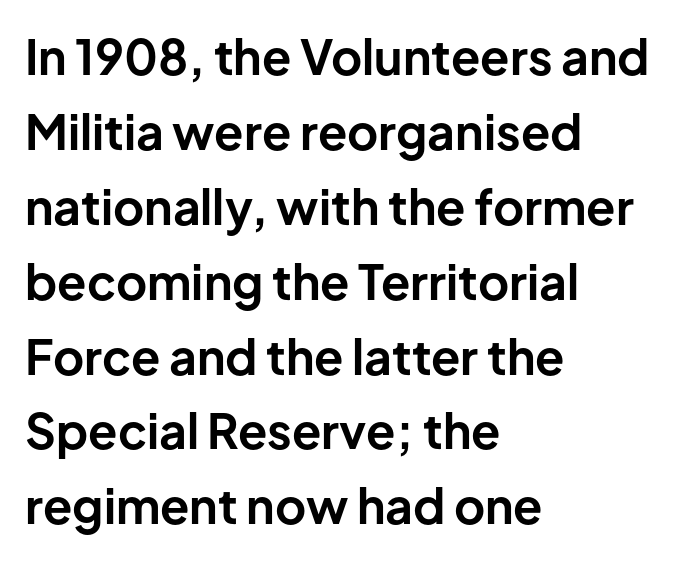
{"serif": "no", "italic": "no", "bold": "yes", "weight": "bold", "width": "normal", "stroke_contrast": "low", "x_height": "medium", "monospaced": "no", "underline": "no", "align": "left", "line_spacing": "normal", "line_spacing_ratio": 1.56, "letter_spacing": "normal", "letter_spacing_em": 0.0, "glyph_px": 48}
